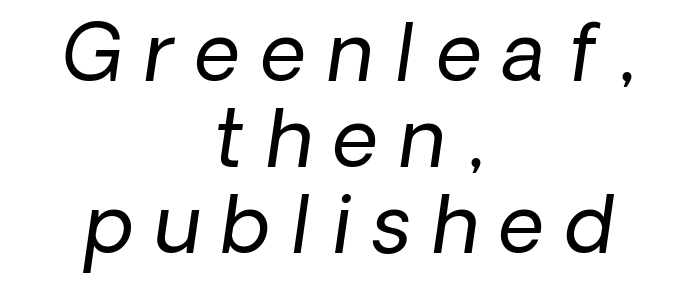
{"serif": "no", "bold": "no", "weight": "regular", "width": "normal", "stroke_contrast": "low", "x_height": "medium", "monospaced": "no", "underline": "no", "align": "center", "line_spacing": "tight", "line_spacing_ratio": 1.09, "letter_spacing": "wide", "letter_spacing_em": 0.27, "glyph_px": 79}
